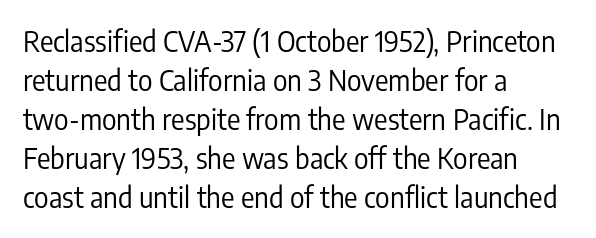
Q: Is the text bold? A: No.
Q: Is the text italic (slanted)? A: No, it is upright.
Q: Is the typeface a serif or a sans-serif typeface? A: Sans-serif.
Q: Is the text underlined? A: No.
Q: How is the paragraph aligned? A: Left-aligned.
Q: Is the spacing between letters normal or unusually wide? A: Normal.
Q: Is the spacing between lines tight, normal or loose? A: Normal.
Q: Width (condensed, normal, or wide)? A: Condensed.
Q: Stroke contrast? A: Low.
Q: x-height? A: Medium.
Q: Monospaced? A: No.
